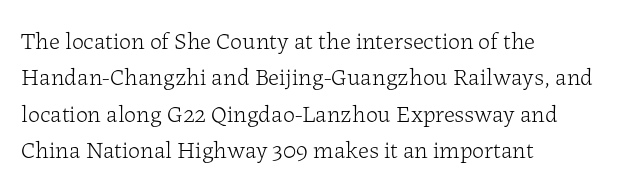
Q: Is the text bold? A: No.
Q: Is the text italic (slanted)? A: No, it is upright.
Q: Is the text underlined? A: No.
Q: How is the paragraph aligned? A: Left-aligned.
Q: Is the spacing between letters normal or unusually wide? A: Normal.
Q: Is the spacing between lines tight, normal or loose? A: Normal.
